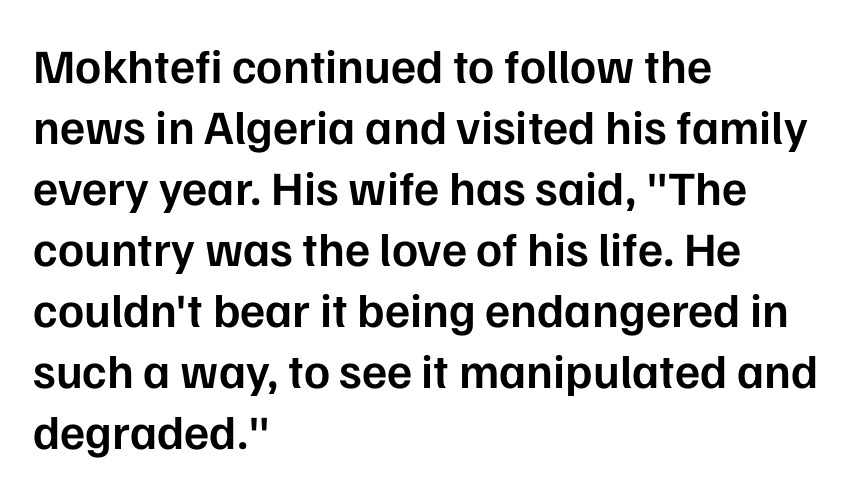
The image shows 48 px semibold sans-serif type, upright; set left-aligned, normal line spacing (1.27x), normal letter spacing, not underlined; low stroke contrast and a medium x-height.
